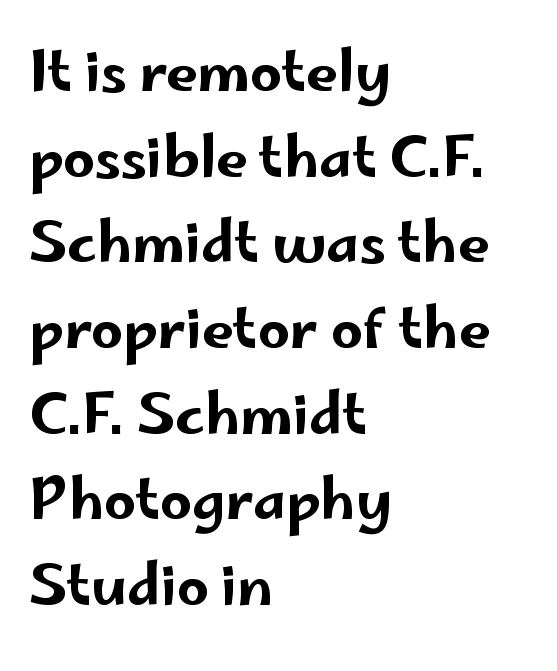
This sample uses plain, unmodified letter spacing. Bare-footed words on every line. The specimen reads as upright at a glance. Every row of glyphs begins at an identical x-position on the left. How would I describe the line gaps? Plain and ordinary. Proportional: the letters do not fall into vertical columns.
